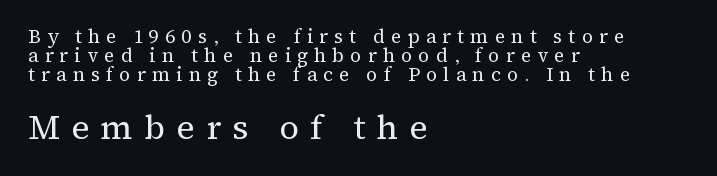
{"serif": "yes", "italic": "no", "bold": "no", "weight": "regular", "width": "normal", "stroke_contrast": "medium", "x_height": "medium", "monospaced": "no", "underline": "no", "align": "left", "line_spacing": "tight", "line_spacing_ratio": 1.01, "letter_spacing": "wide", "letter_spacing_em": 0.33, "larger_block": "second", "size_ratio": 1.79, "glyph_px": 34}
